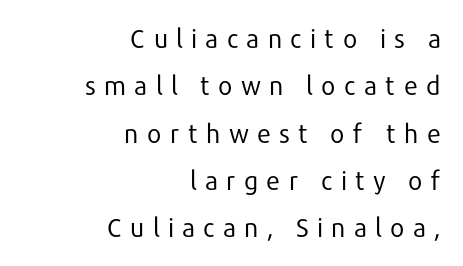
Q: Is the text bold? A: No.
Q: Is the text italic (slanted)? A: No, it is upright.
Q: Is the text underlined? A: No.
Q: How is the paragraph aligned? A: Right-aligned.
Q: Is the spacing between letters normal or unusually wide? A: Unusually wide.
